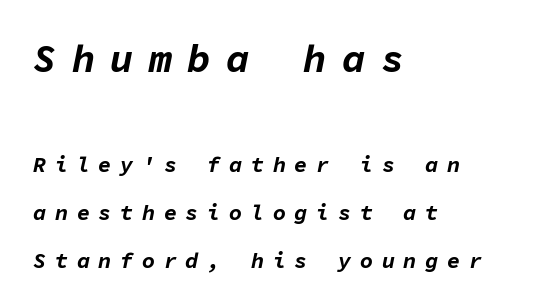
The image shows 39 px bold type, italic (leaning right), monospaced; set left-aligned, loose line spacing (2.19x), unusually wide letter spacing (+0.39 em), not underlined; the first (top) block is 1.77x larger; low stroke contrast and a medium x-height.
